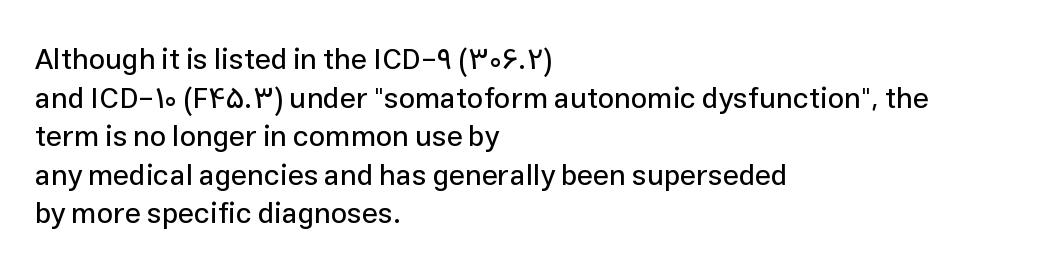
The image shows 29 px sans-serif type, upright; set left-aligned, normal line spacing (1.33x), normal letter spacing, not underlined; low stroke contrast and a medium x-height.
